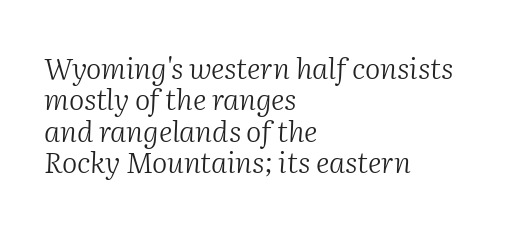
Q: Is the text bold? A: No.
Q: Is the text italic (slanted)? A: Yes, it leans right by about 2 degrees.
Q: Is the typeface a serif or a sans-serif typeface? A: Serif.
Q: Is the text underlined? A: No.
Q: How is the paragraph aligned? A: Left-aligned.
Q: Is the spacing between letters normal or unusually wide? A: Normal.
Q: Is the spacing between lines tight, normal or loose? A: Tight.
Q: Width (condensed, normal, or wide)? A: Normal.
Q: Stroke contrast? A: Medium.
Q: x-height? A: Medium.
Q: Monospaced? A: No.
